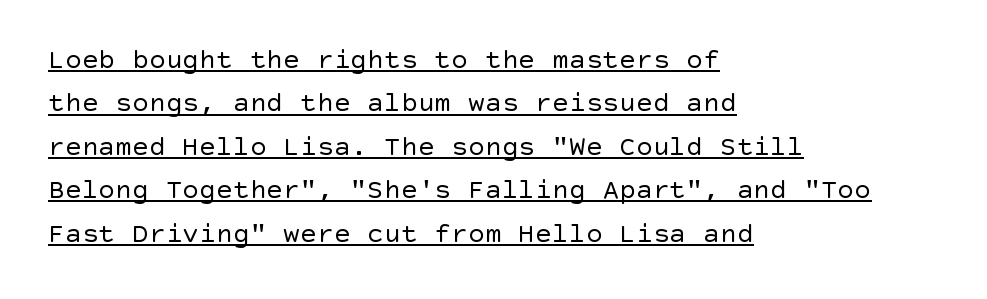
The image shows 28 px regular-weight sans-serif type, upright; set left-aligned, normal line spacing (1.55x), normal letter spacing, underlined; a large x-height.
